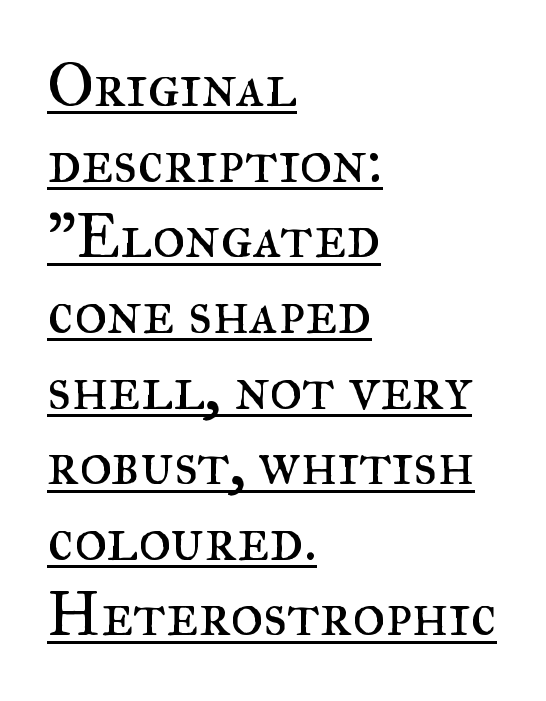
Q: Is the text bold? A: No.
Q: Is the text italic (slanted)? A: No, it is upright.
Q: Is the typeface a serif or a sans-serif typeface? A: Serif.
Q: Is the text underlined? A: Yes.
Q: How is the paragraph aligned? A: Left-aligned.
Q: Is the spacing between letters normal or unusually wide? A: Normal.
Q: Width (condensed, normal, or wide)? A: Normal.
Q: Stroke contrast? A: Medium.
Q: x-height? A: Small.
Q: Monospaced? A: No.
